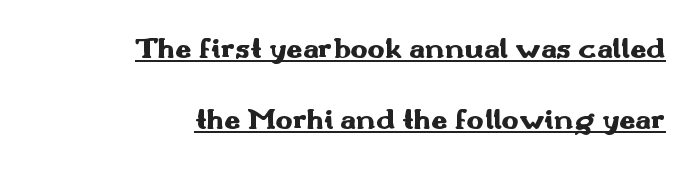
The image shows 29 px heavy, wide sans-serif type, upright; set right-aligned, loose line spacing (2.45x), normal letter spacing, underlined; medium stroke contrast and a small x-height.
